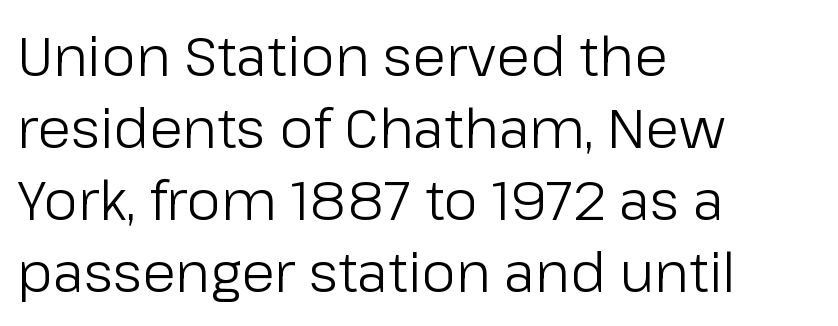
Q: Is the text bold? A: No.
Q: Is the text italic (slanted)? A: No, it is upright.
Q: Is the typeface a serif or a sans-serif typeface? A: Sans-serif.
Q: Is the text underlined? A: No.
Q: How is the paragraph aligned? A: Left-aligned.
Q: Is the spacing between letters normal or unusually wide? A: Normal.
Q: Is the spacing between lines tight, normal or loose? A: Normal.
Q: Width (condensed, normal, or wide)? A: Normal.
Q: Stroke contrast? A: Low.
Q: x-height? A: Medium.
Q: Monospaced? A: No.
